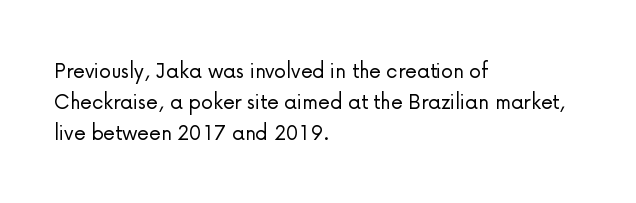
The ragged edge is on the right, which tells us the setting is flush left. The passage shown is not underscored anywhere. These lines were composed using upright roman letters. This sample uses plain, unmodified letter spacing. Reading down the column, the eye jumps a familiar distance to each next line.
